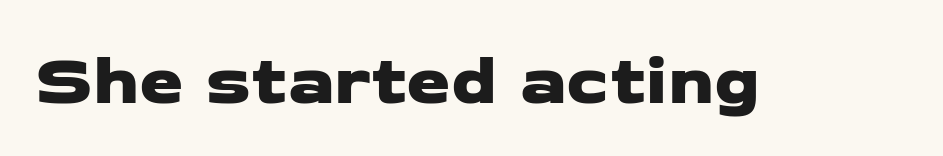
{"serif": "no", "width": "wide", "stroke_contrast": "low", "x_height": "medium", "monospaced": "no", "underline": "no", "letter_spacing": "normal", "letter_spacing_em": 0.0, "glyph_px": 71}
